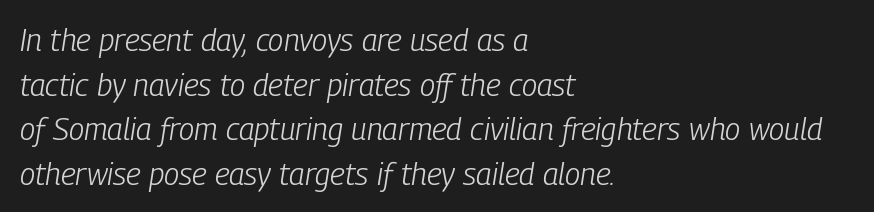
{"italic": "yes", "lean": "right", "slant_degrees": 9, "bold": "no", "weight": "light", "width": "condensed", "stroke_contrast": "low", "x_height": "medium", "monospaced": "no", "underline": "no", "align": "left", "line_spacing": "normal", "line_spacing_ratio": 1.44, "letter_spacing": "normal", "letter_spacing_em": 0.0, "glyph_px": 31}
